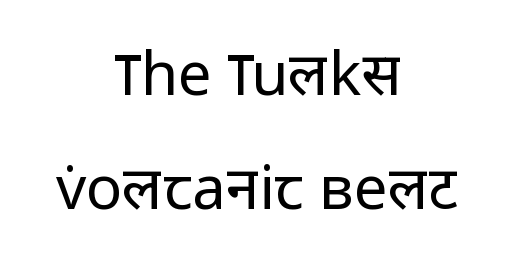
Short and long lines alike share a common midpoint. The typeface has the unassuming heft of standard copy or less. This sample has the flowing, uneven cadence of proportional lettering. Inter-character spacing is left at the font's built-in metrics. Decoration check: the copy has no underline.
